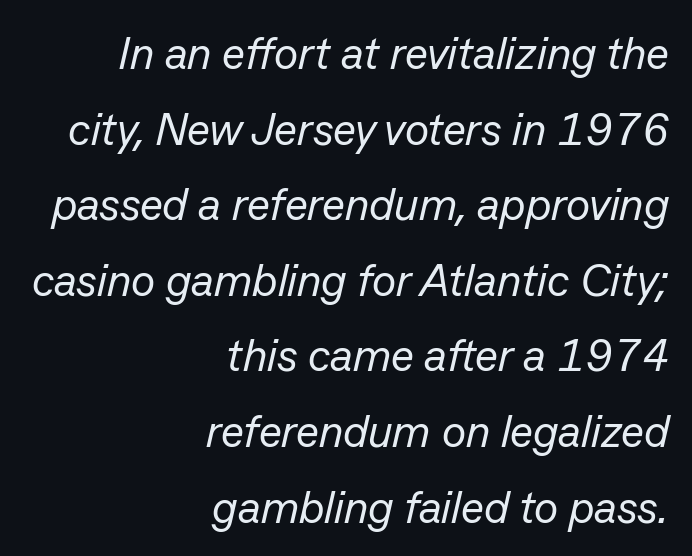
{"italic": "yes", "lean": "right", "slant_degrees": 13, "bold": "no", "weight": "regular", "width": "normal", "stroke_contrast": "low", "x_height": "medium", "monospaced": "no", "underline": "no", "align": "right", "line_spacing": "normal", "line_spacing_ratio": 1.68, "letter_spacing": "normal", "letter_spacing_em": 0.0, "glyph_px": 45}
